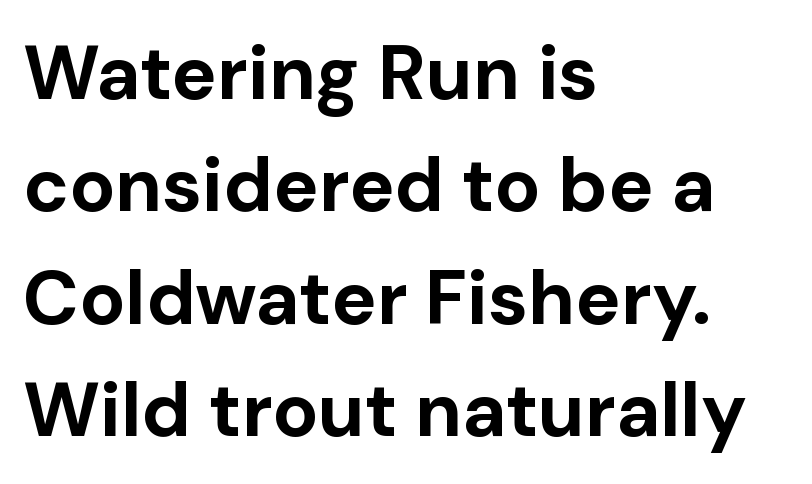
The image shows 76 px bold sans-serif type, upright; set left-aligned, normal line spacing (1.48x), normal letter spacing, not underlined; low stroke contrast and a medium x-height.
